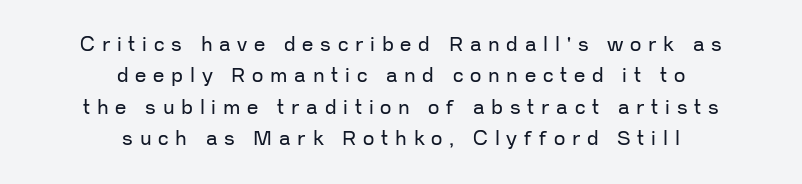
These lines stack symmetrically, like a column narrowing and widening about its center. This rendering features lettering with no underline. Is there much room between lines? A standard amount, neither cramped nor airy. Weight class: somewhere from thin through regular.
